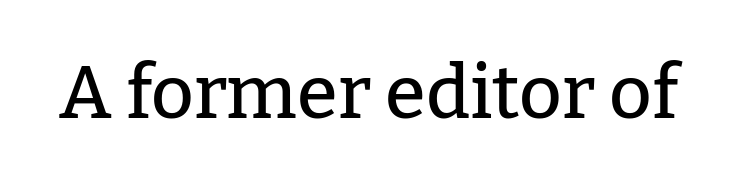
This rendering leaves character spacing at its baseline value. Font category for this specimen: serif. A clean baseline with only descenders dipping below it. Do the letters lean? They stand straight.
